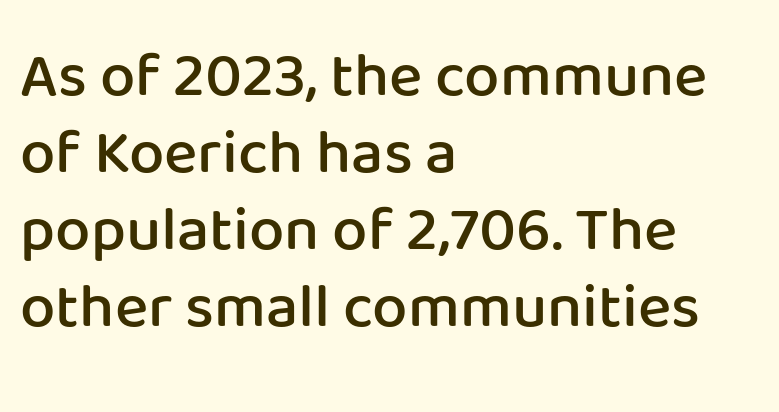
The specimen omits any rule beneath the text block's lines. The text block is weighted toward the left margin, trailing off unevenly rightward. Each letter keeps its own natural width here, so spacing adapts to shape. No feet cap the strokes, marking this as sans-serif type.
